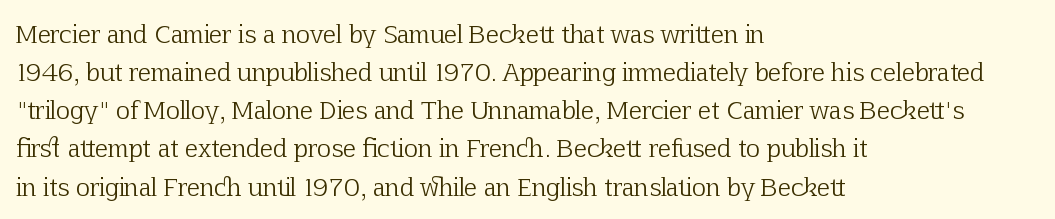
The image shows 24 px text type, upright; set left-aligned, normal line spacing (1.59x), normal letter spacing, not underlined.
